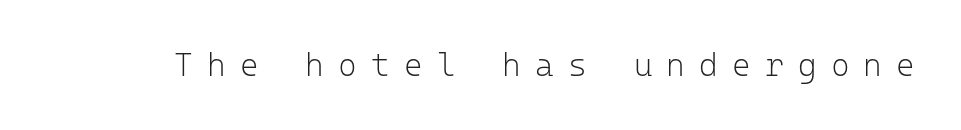
This is roman type, the default non-slanted kind. Note: no serifs on the glyphs. Each row of text sits above clean, open space. Compared with a typical body face, this is equally light or lighter still. How are the letters spaced? Widely, with obvious added tracking.
